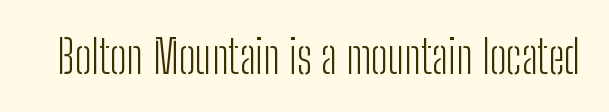
{"serif": "no", "italic": "no", "bold": "no", "weight": "light", "width": "condensed", "stroke_contrast": "low", "x_height": "medium", "monospaced": "no", "underline": "no", "letter_spacing": "normal", "letter_spacing_em": 0.0, "glyph_px": 46}
